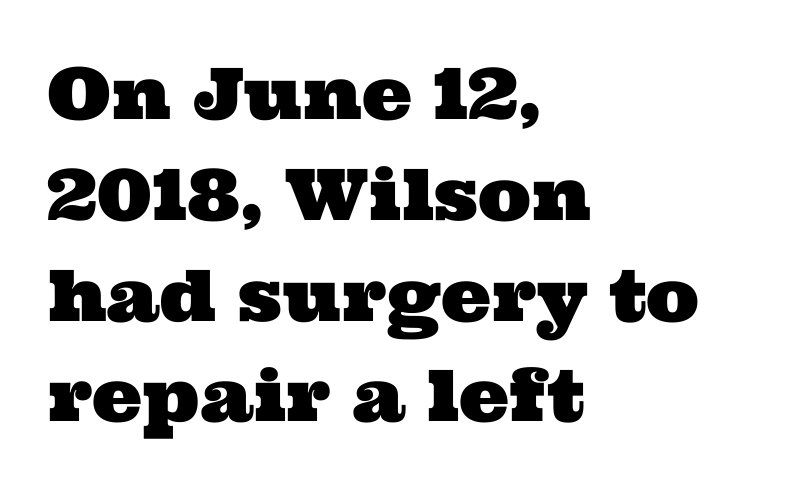
The image shows 71 px wide serif type; set left-aligned, normal line spacing (1.42x), normal letter spacing, not underlined; medium stroke contrast and a medium x-height.
